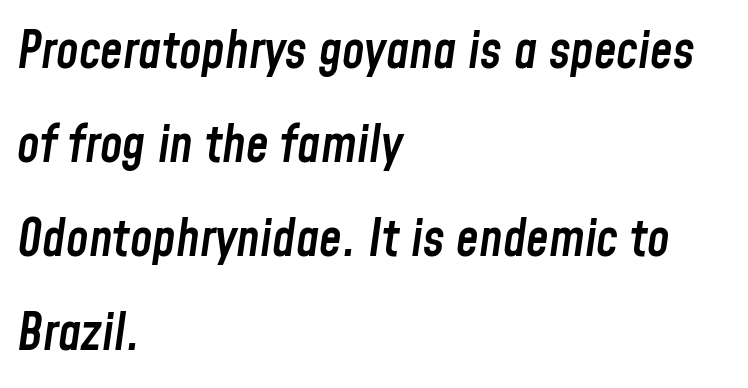
The image shows 51 px semibold, condensed type, italic (leaning right); set left-aligned, line spacing 1.84x, normal letter spacing, not underlined; low stroke contrast and a medium x-height.
